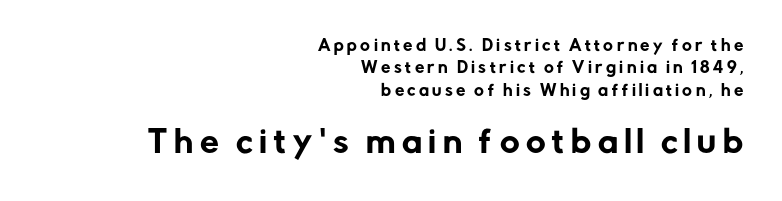
Q: Is the text italic (slanted)? A: No, it is upright.
Q: Is the typeface a serif or a sans-serif typeface? A: Sans-serif.
Q: Is the text underlined? A: No.
Q: How is the paragraph aligned? A: Right-aligned.
Q: Is the spacing between letters normal or unusually wide? A: Unusually wide.
Q: Is the spacing between lines tight, normal or loose? A: Normal.
Q: Which block of text is set in a larger size, the first (top) or the second (bottom)? A: The second (bottom) one.
Q: Width (condensed, normal, or wide)? A: Normal.
Q: Stroke contrast? A: Low.
Q: x-height? A: Medium.
Q: Monospaced? A: No.
